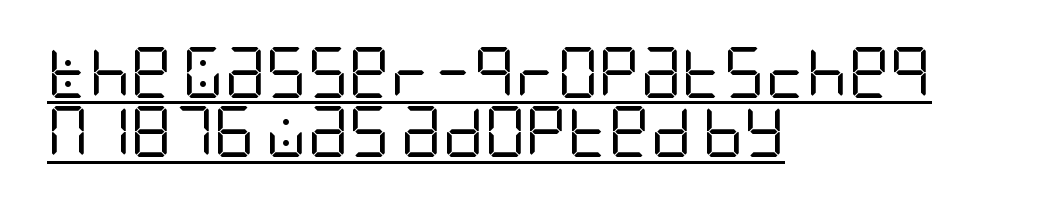
The passage shown is underscored from start to finish. This reads as an unemphasized weight, regular at the heaviest. Honestly, the letter spacing is just normal — you wouldn't notice it. Unlike a traditional serif, this face leaves its strokes unadorned. Reading down the block, your eye returns to a fixed left position each line.
